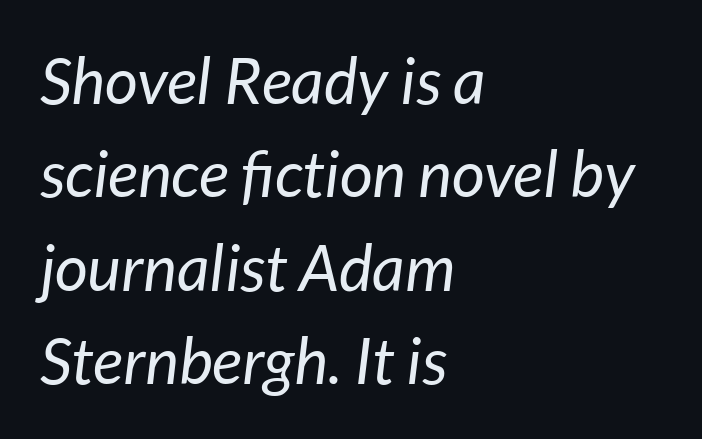
Counters stay open thanks to moderate or lighter strokes. The letters advance in unequal steps, a hallmark of proportional type. These lines are set flush left with a ragged right edge. Leading matches the norm, producing a regular column.
